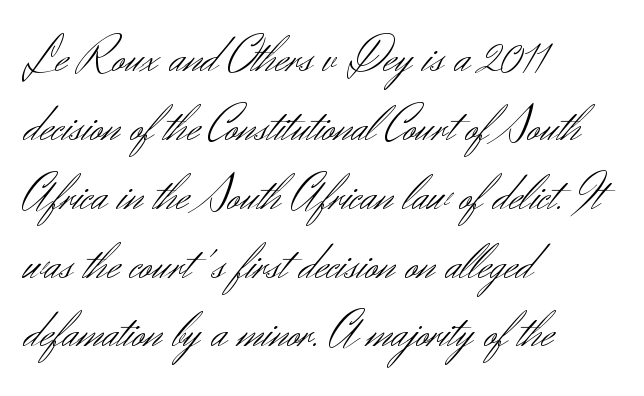
The image shows 51 px light sans-serif type; set left-aligned, normal line spacing (1.35x), normal letter spacing, not underlined; medium stroke contrast and a small x-height.
